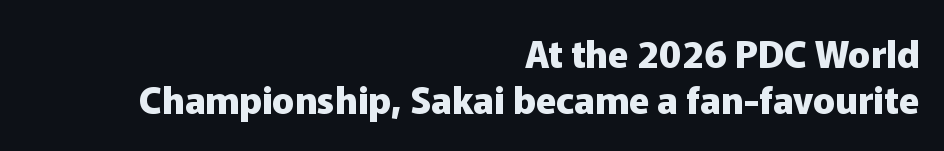
Q: Is the text bold? A: Yes.
Q: Is the text italic (slanted)? A: No, it is upright.
Q: Is the typeface a serif or a sans-serif typeface? A: Sans-serif.
Q: Is the text underlined? A: No.
Q: How is the paragraph aligned? A: Right-aligned.
Q: Is the spacing between letters normal or unusually wide? A: Normal.
Q: Is the spacing between lines tight, normal or loose? A: Normal.
Q: Width (condensed, normal, or wide)? A: Normal.
Q: Stroke contrast? A: Low.
Q: x-height? A: Medium.
Q: Monospaced? A: No.
